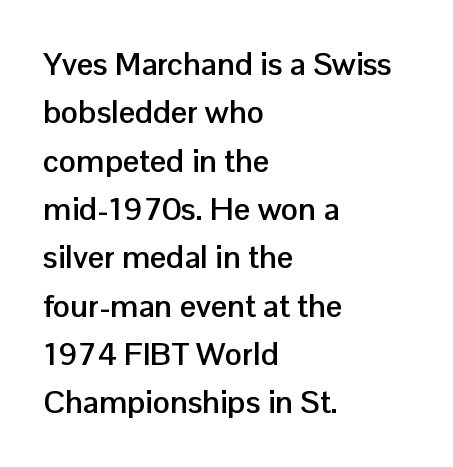
The block of text has a typical density, with ordinary space between rows. What stands out about the letter spacing? Nothing — it is the standard amount. Looks like regular typesetting: each glyph gets only the width it needs. The type sits square on the baseline with zero lean. Decoration check: the copy has no underline. Weight check: bold — yes, fully.
